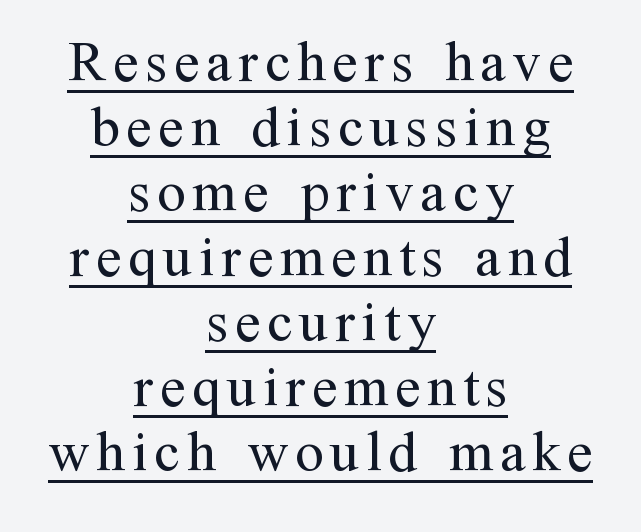
The rendering positions every line midway between the sides. Is the stroke heavy? The answer is a plain regular-or-lighter. Decoration check: the copy is underlined. Varying glyph widths throughout — classic text-font behaviour.
